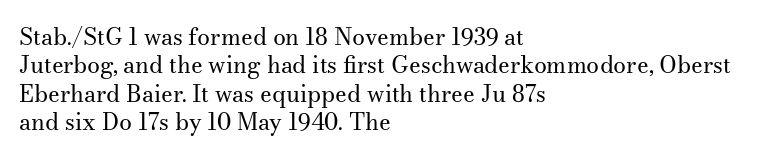
Nobody touched the tracking dial on this one. Visually the block forms a straight wall on the left and a jagged coastline on the right. Posture: upright roman. Beneath every word, the page is bare.
